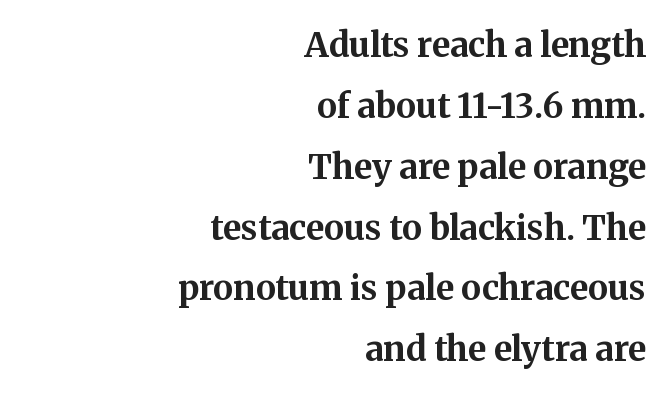
The image shows 34 px bold serif type, upright; set right-aligned, line spacing 1.79x, normal letter spacing, not underlined; medium stroke contrast and a medium x-height.
